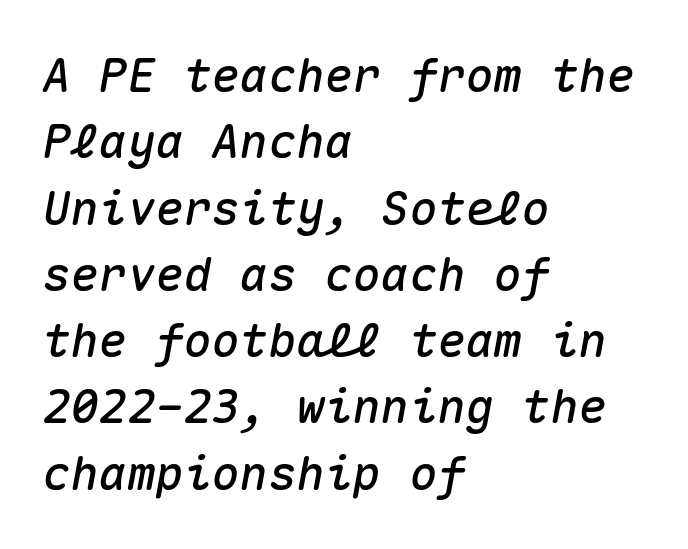
Nobody touched the tracking dial on this one. Compared with typical paragraphs, the rows here are spaced about the same. Bare-footed words on every line. The lines are quadded left. Monospaced: the letters line up in strict vertical columns.
